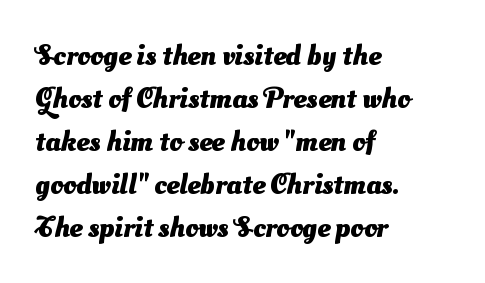
Q: Is the text bold? A: Yes.
Q: Is the typeface a serif or a sans-serif typeface? A: Sans-serif.
Q: Is the text underlined? A: No.
Q: How is the paragraph aligned? A: Left-aligned.
Q: Is the spacing between letters normal or unusually wide? A: Normal.
Q: Is the spacing between lines tight, normal or loose? A: Normal.
Q: Width (condensed, normal, or wide)? A: Normal.
Q: Stroke contrast? A: Medium.
Q: x-height? A: Small.
Q: Monospaced? A: No.
